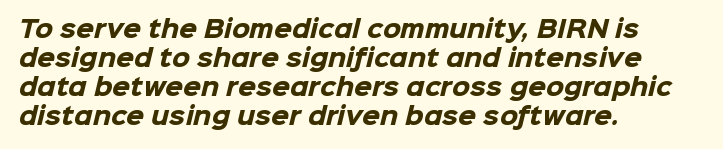
Descenders hang freely into open space. This block has exactly the height ordinary leading produces. Students, note that the glyphs here touch the page at normal intervals. I'd describe the lettering as bold — thick and assertive.
